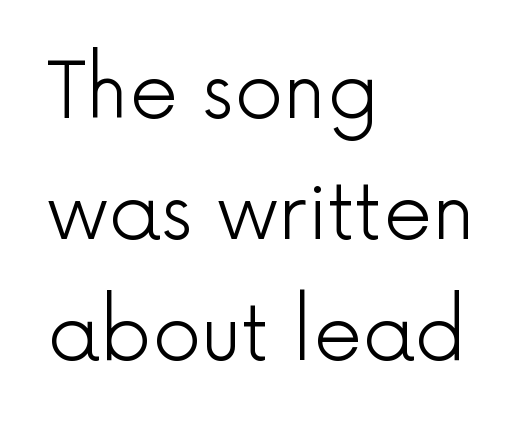
{"serif": "no", "italic": "no", "bold": "no", "weight": "light", "width": "normal", "x_height": "medium", "monospaced": "no", "underline": "no", "align": "left", "line_spacing": "normal", "line_spacing_ratio": 1.57, "letter_spacing": "normal", "letter_spacing_em": 0.0, "glyph_px": 77}
